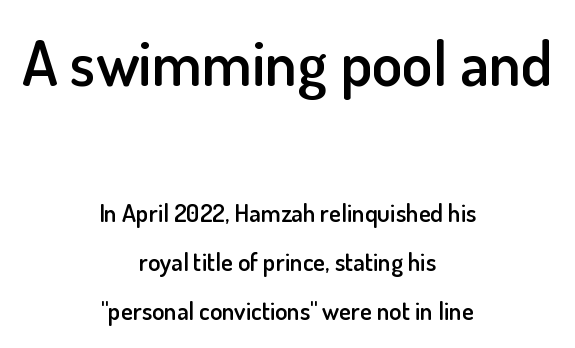
{"serif": "no", "italic": "no", "bold": "semi", "weight": "semibold", "width": "normal", "stroke_contrast": "low", "x_height": "small", "monospaced": "no", "underline": "no", "align": "center", "line_spacing": "loose", "line_spacing_ratio": 1.97, "letter_spacing": "normal", "letter_spacing_em": 0.0, "larger_block": "first", "size_ratio": 2.52, "glyph_px": 63}
